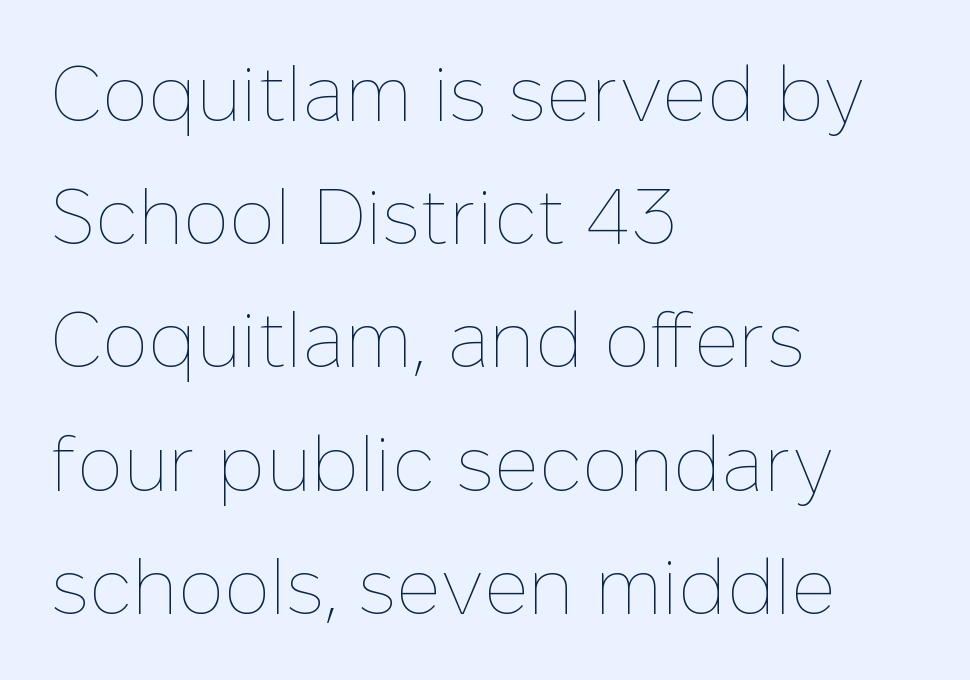
Q: Is the text bold? A: No.
Q: Is the text italic (slanted)? A: No, it is upright.
Q: Is the text underlined? A: No.
Q: How is the paragraph aligned? A: Left-aligned.
Q: Is the spacing between letters normal or unusually wide? A: Normal.
Q: Is the spacing between lines tight, normal or loose? A: Normal.
Q: Width (condensed, normal, or wide)? A: Normal.
Q: Stroke contrast? A: Low.
Q: x-height? A: Medium.
Q: Monospaced? A: No.
